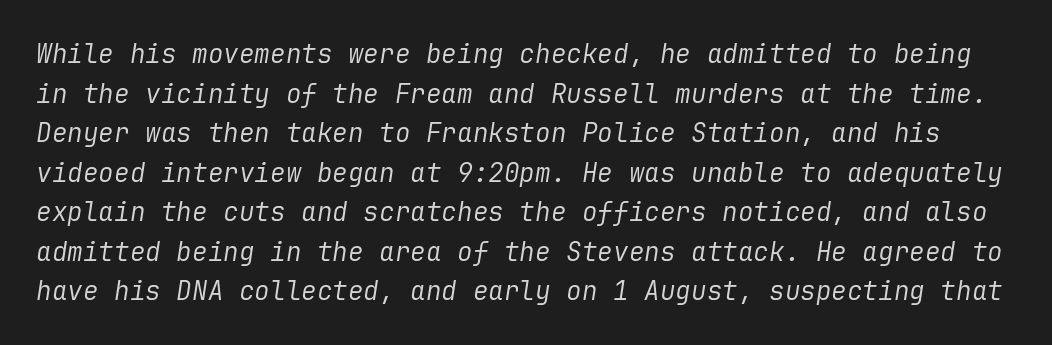
Type without underlining. Successive baselines arrive at the customary interval. The letterforms sit shoulder to shoulder at normal distance. The font is comparable to plain body text, perhaps lighter.
